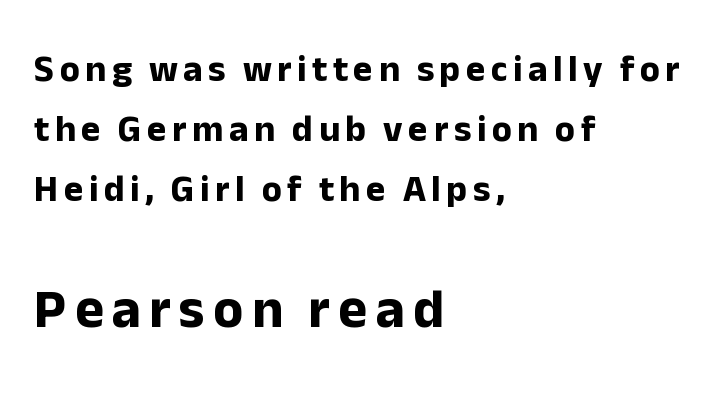
{"serif": "no", "italic": "no", "bold": "yes", "weight": "bold", "width": "normal", "stroke_contrast": "low", "x_height": "medium", "monospaced": "no", "underline": "no", "align": "left", "line_spacing": "normal", "line_spacing_ratio": 1.62, "larger_block": "second", "size_ratio": 1.49, "glyph_px": 55}
